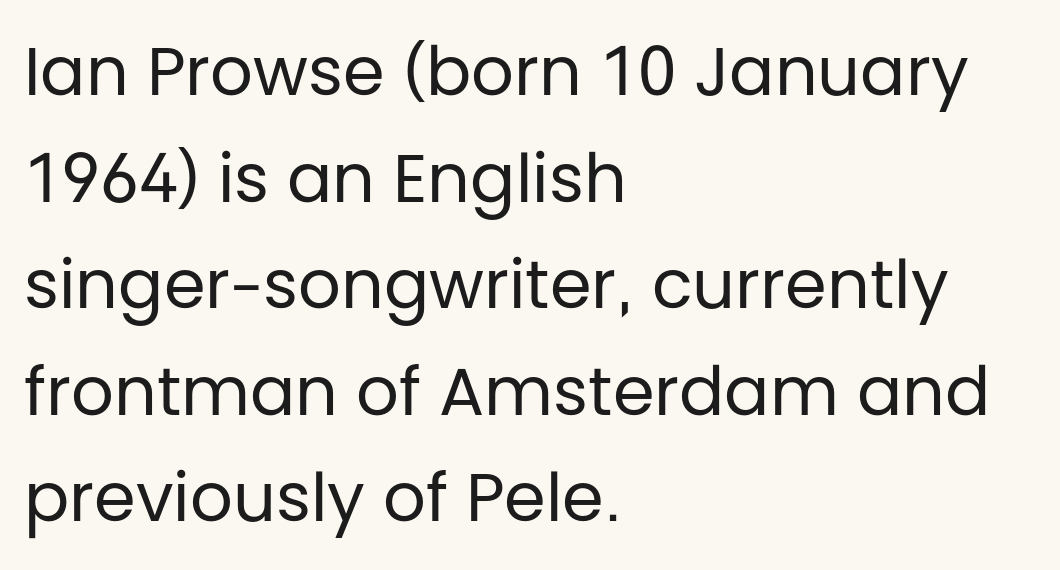
{"serif": "no", "italic": "no", "bold": "no", "weight": "regular", "width": "normal", "stroke_contrast": "low", "x_height": "large", "monospaced": "no", "underline": "no", "align": "left", "line_spacing": "normal", "line_spacing_ratio": 1.59, "letter_spacing": "normal", "letter_spacing_em": 0.0, "glyph_px": 67}
